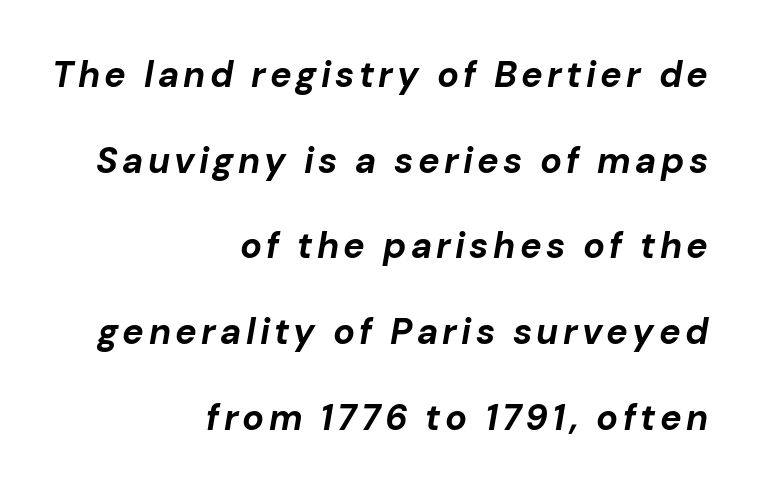
The image shows 36 px bold type, italic (leaning right); set right-aligned, loose line spacing (2.38x), not underlined; low stroke contrast and a medium x-height.
